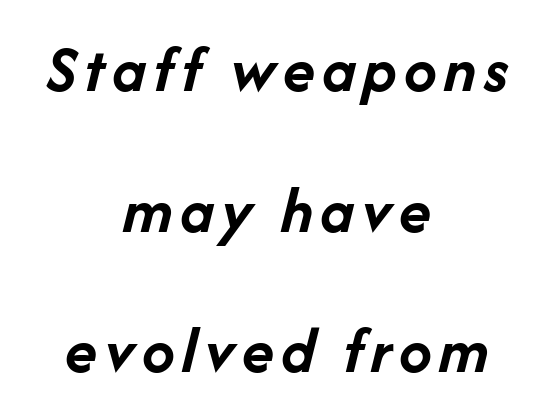
The image shows 66 px semibold type, italic (leaning right); set centered, loose line spacing (2.13x), not underlined; low stroke contrast and a medium x-height.
